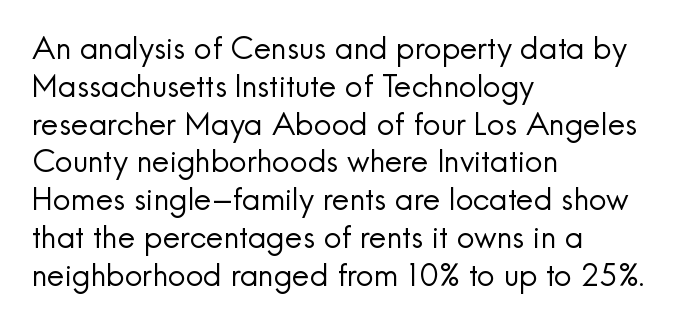
Q: Is the text bold? A: No.
Q: Is the text italic (slanted)? A: No, it is upright.
Q: Is the typeface a serif or a sans-serif typeface? A: Sans-serif.
Q: Is the text underlined? A: No.
Q: How is the paragraph aligned? A: Left-aligned.
Q: Is the spacing between letters normal or unusually wide? A: Normal.
Q: Width (condensed, normal, or wide)? A: Normal.
Q: x-height? A: Small.
Q: Monospaced? A: No.
